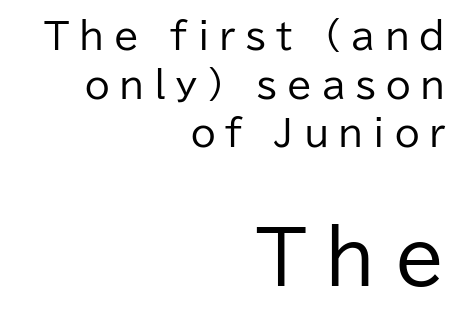
The image shows 72 px regular-weight sans-serif type, upright; set right-aligned, normal line spacing (1.35x), unusually wide letter spacing (+0.27 em), not underlined; the second (bottom) block is 2.0x larger; low stroke contrast and a medium x-height.
